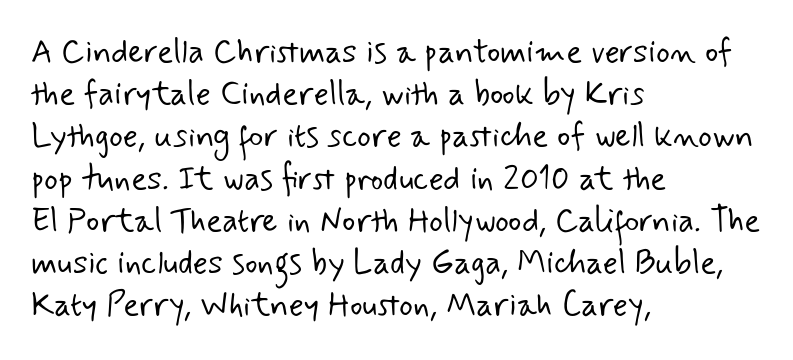
Q: Is the text bold? A: No.
Q: Is the typeface a serif or a sans-serif typeface? A: Sans-serif.
Q: Is the text underlined? A: No.
Q: How is the paragraph aligned? A: Left-aligned.
Q: Is the spacing between letters normal or unusually wide? A: Normal.
Q: Is the spacing between lines tight, normal or loose? A: Normal.
Q: Width (condensed, normal, or wide)? A: Normal.
Q: Stroke contrast? A: Low.
Q: x-height? A: Small.
Q: Monospaced? A: No.
